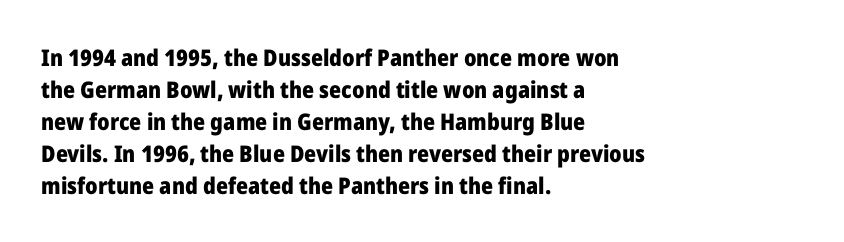
Q: Is the text bold? A: Yes.
Q: Is the text italic (slanted)? A: No, it is upright.
Q: Is the text underlined? A: No.
Q: How is the paragraph aligned? A: Left-aligned.
Q: Is the spacing between letters normal or unusually wide? A: Normal.
Q: Is the spacing between lines tight, normal or loose? A: Normal.
